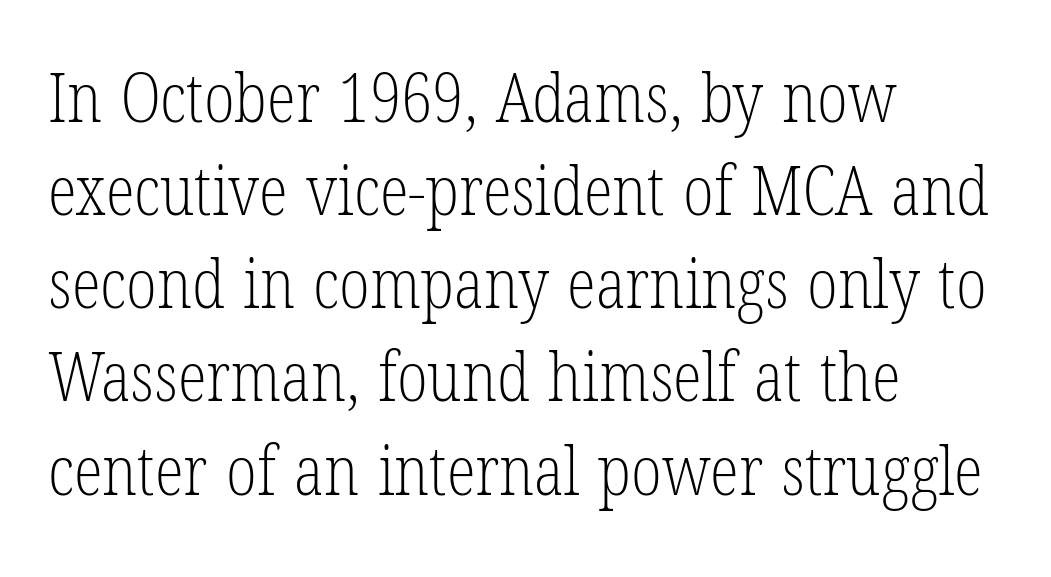
{"serif": "yes", "italic": "no", "bold": "no", "weight": "light", "width": "condensed", "stroke_contrast": "low", "x_height": "medium", "monospaced": "no", "underline": "no", "align": "left", "line_spacing": "normal", "line_spacing_ratio": 1.39, "letter_spacing": "normal", "letter_spacing_em": 0.0, "glyph_px": 67}
